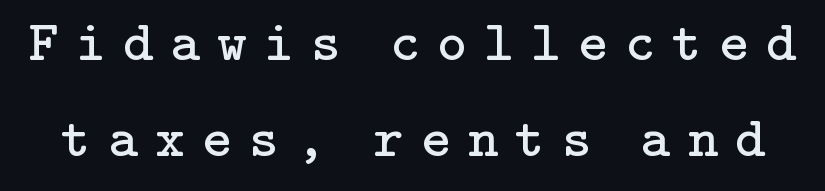
The image shows 57 px regular-weight serif type, upright; set normal line spacing (1.69x), unusually wide letter spacing (+0.3 em), not underlined; low stroke contrast and a medium x-height.
